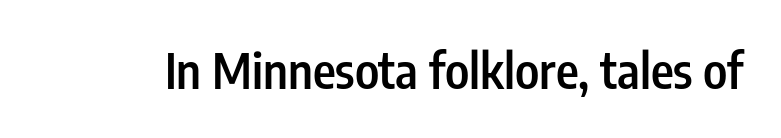
Q: Is the text bold? A: Semi-bold.
Q: Is the text italic (slanted)? A: No, it is upright.
Q: Is the typeface a serif or a sans-serif typeface? A: Sans-serif.
Q: Is the text underlined? A: No.
Q: Is the spacing between letters normal or unusually wide? A: Normal.
Q: Width (condensed, normal, or wide)? A: Condensed.
Q: Stroke contrast? A: Low.
Q: x-height? A: Medium.
Q: Monospaced? A: No.
